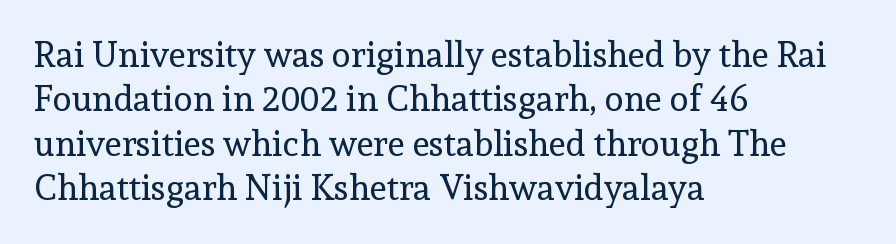
Proportional: the letters do not fall into vertical columns. The horizontal fit of the characters is conventional and even. The typesetting does not lean heavy: it is not bold. The glyphs are unaccompanied by any horizontal stroke below them. The typesetter chose a ragged-right arrangement here. Does the type have serifs? Yes, each stem ends in a small foot.
